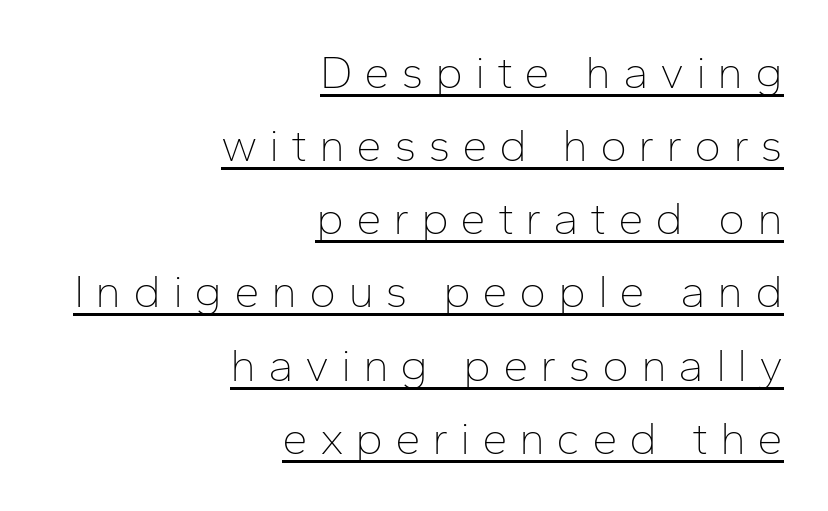
Is the letter spacing exaggerated? Yes — the characters are pushed far apart. Check the space under the baseline: a stroke is drawn there. On a weight scale, this lands at 450 or below. Ascenders rise straight up at ninety degrees. The rendering uses natural spacing where letterforms have individual widths.
